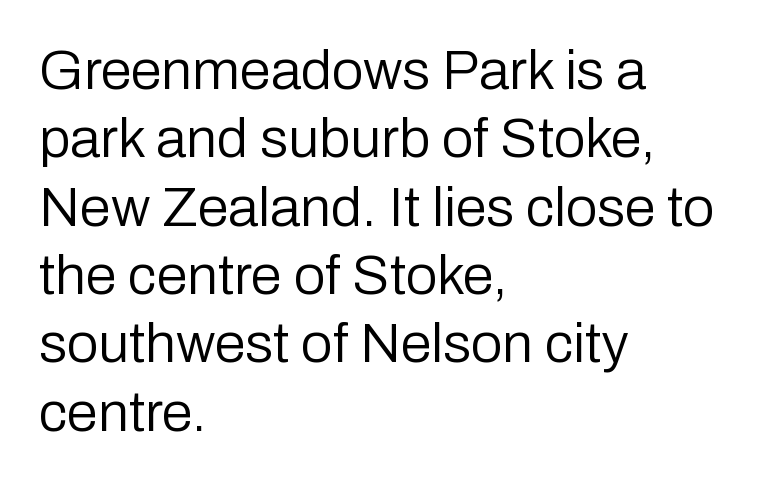
The string is rendered with underlining switched off. The paragraph shown leans on its left margin. Think of a printed novel: that variable character pitch is what you see here. A quiet, ordinary-to-light weight characterises the typeface. Notice how the stems are strictly vertical — no italics here.
